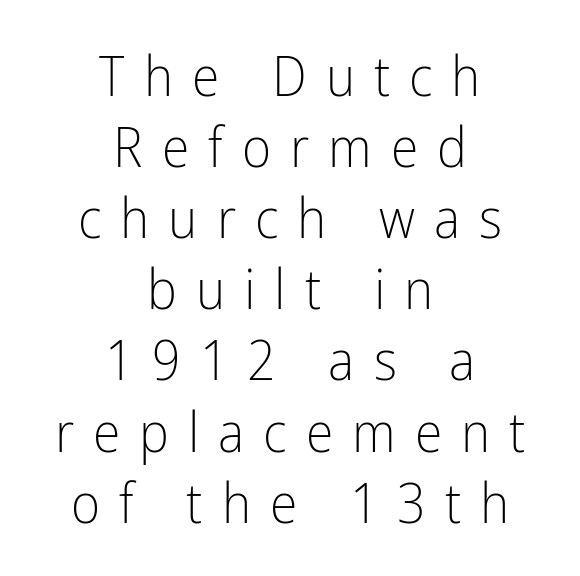
Q: Is the text bold? A: No.
Q: Is the text italic (slanted)? A: No, it is upright.
Q: Is the typeface a serif or a sans-serif typeface? A: Sans-serif.
Q: Is the text underlined? A: No.
Q: How is the paragraph aligned? A: Centered.
Q: Is the spacing between letters normal or unusually wide? A: Unusually wide.
Q: Is the spacing between lines tight, normal or loose? A: Normal.
Q: Width (condensed, normal, or wide)? A: Condensed.
Q: Stroke contrast? A: Low.
Q: x-height? A: Medium.
Q: Monospaced? A: No.
